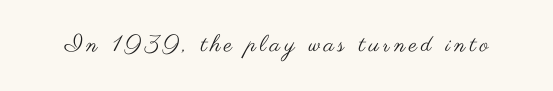
The image shows 23 px text type; set not underlined.
